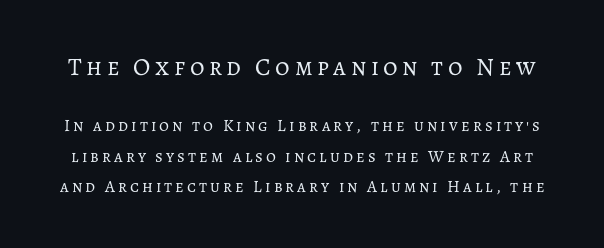
Every character sits straight up, as roman type does. Stem width sits at or under what a default text font uses. The passage shown begins with its larger block and ends with its smaller one. A clean baseline with only descenders dipping below it.
